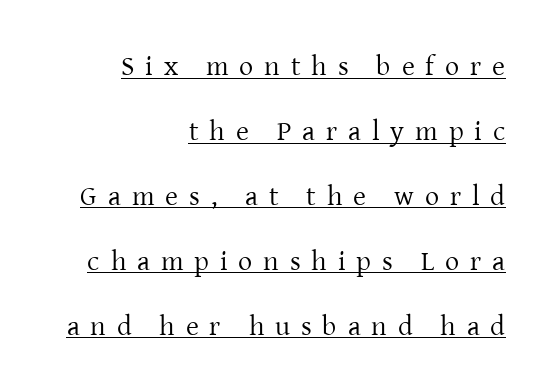
{"serif": "yes", "italic": "no", "bold": "no", "weight": "regular", "width": "normal", "stroke_contrast": "low", "x_height": "medium", "monospaced": "no", "underline": "yes", "align": "right", "line_spacing": "loose", "line_spacing_ratio": 2.32, "letter_spacing": "wide", "letter_spacing_em": 0.39, "glyph_px": 28}
